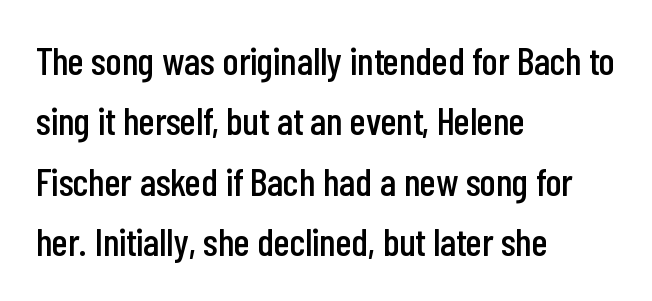
{"serif": "no", "italic": "no", "width": "condensed", "stroke_contrast": "low", "x_height": "medium", "monospaced": "no", "underline": "no", "align": "left", "line_spacing": "normal", "line_spacing_ratio": 1.55, "letter_spacing": "normal", "letter_spacing_em": 0.0, "glyph_px": 39}
